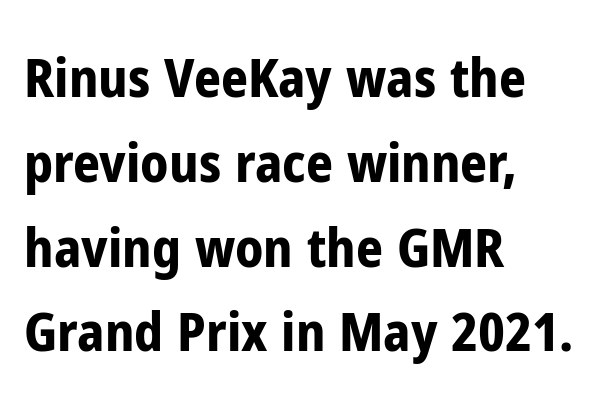
The image shows 53 px bold, condensed sans-serif type, upright; set left-aligned, normal line spacing (1.6x), normal letter spacing, not underlined; low stroke contrast and a medium x-height.
